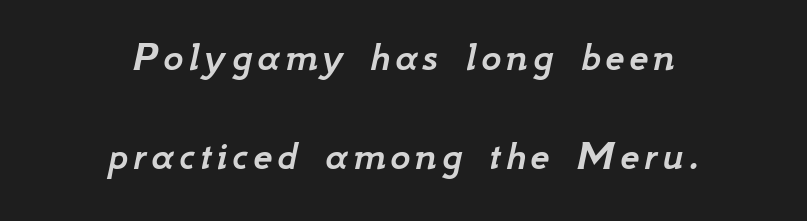
{"italic": "yes", "lean": "right", "slant_degrees": 12, "width": "normal", "stroke_contrast": "low", "x_height": "small", "monospaced": "no", "underline": "no", "align": "center", "line_spacing": "loose", "line_spacing_ratio": 2.3, "glyph_px": 43}
